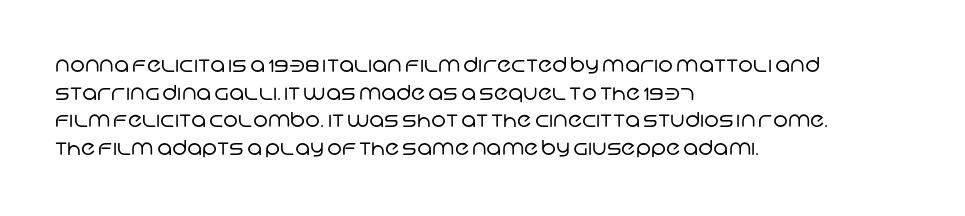
{"bold": "no", "underline": "no", "align": "left", "line_spacing": "normal", "line_spacing_ratio": 1.32, "letter_spacing": "normal", "letter_spacing_em": 0.0, "glyph_px": 21}
